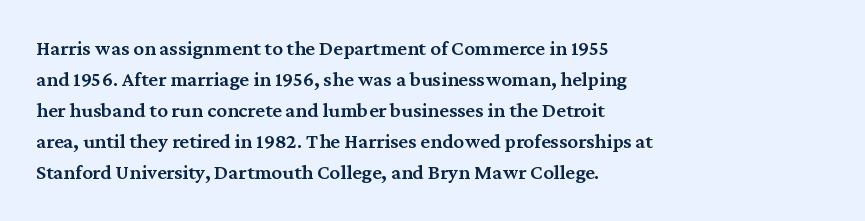
{"italic": "no", "bold": "semi", "underline": "no", "align": "left", "line_spacing": "normal", "line_spacing_ratio": 1.48, "letter_spacing": "normal", "letter_spacing_em": 0.0, "glyph_px": 21}
